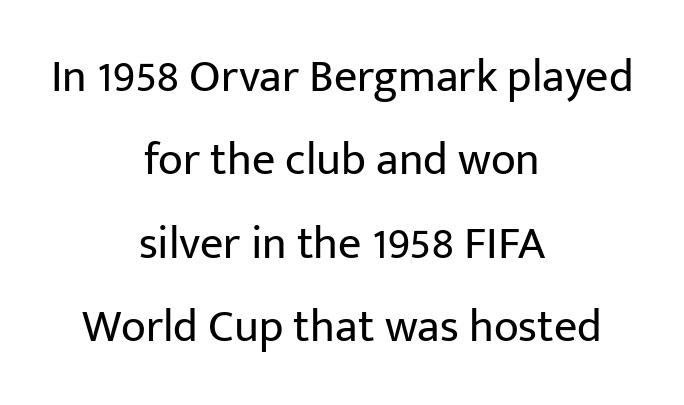
The image shows 46 px regular-weight sans-serif type, upright; set centered, line spacing 1.81x, normal letter spacing, not underlined; low stroke contrast and a medium x-height.
